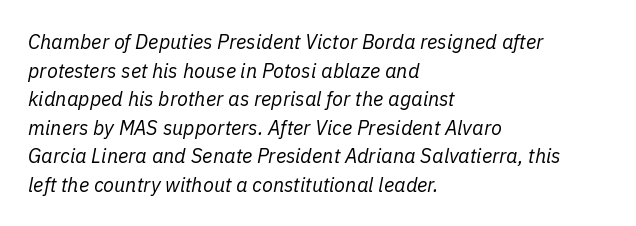
Q: Is the text bold? A: No.
Q: Is the text italic (slanted)? A: Yes, it leans right by about 11 degrees.
Q: Is the text underlined? A: No.
Q: How is the paragraph aligned? A: Left-aligned.
Q: Is the spacing between letters normal or unusually wide? A: Normal.
Q: Is the spacing between lines tight, normal or loose? A: Normal.
